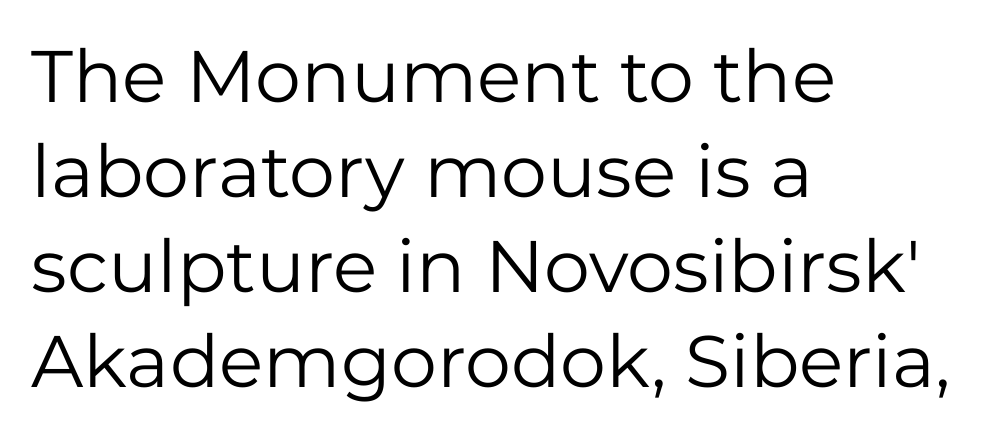
The image shows 73 px regular-weight sans-serif type, upright; set left-aligned, normal line spacing (1.3x), normal letter spacing, not underlined; low stroke contrast and a medium x-height.
